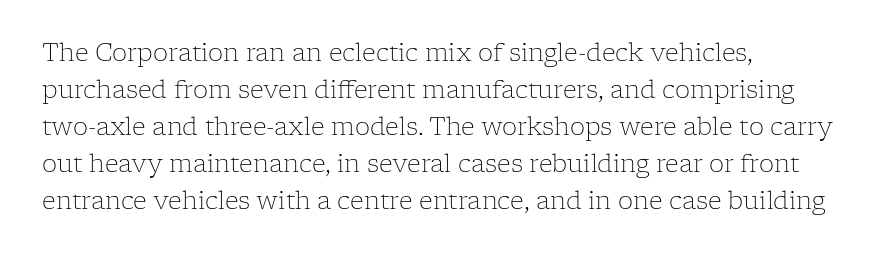
{"italic": "no", "bold": "no", "underline": "no", "align": "left", "line_spacing": "normal", "line_spacing_ratio": 1.54, "letter_spacing": "normal", "letter_spacing_em": 0.0, "glyph_px": 24}
